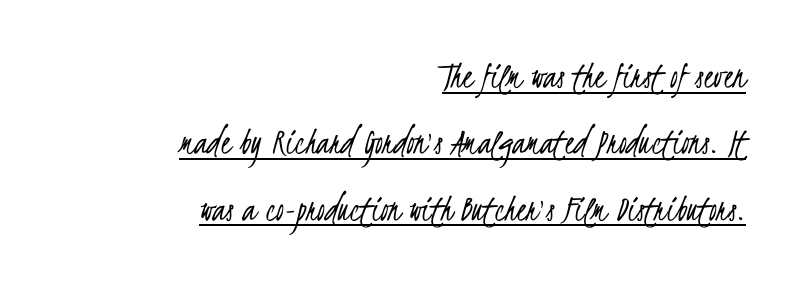
Q: Is the text bold? A: No.
Q: Is the typeface a serif or a sans-serif typeface? A: Sans-serif.
Q: Is the text underlined? A: Yes.
Q: How is the paragraph aligned? A: Right-aligned.
Q: Is the spacing between letters normal or unusually wide? A: Normal.
Q: Is the spacing between lines tight, normal or loose? A: Normal.
Q: Width (condensed, normal, or wide)? A: Condensed.
Q: Stroke contrast? A: Low.
Q: x-height? A: Small.
Q: Monospaced? A: No.
